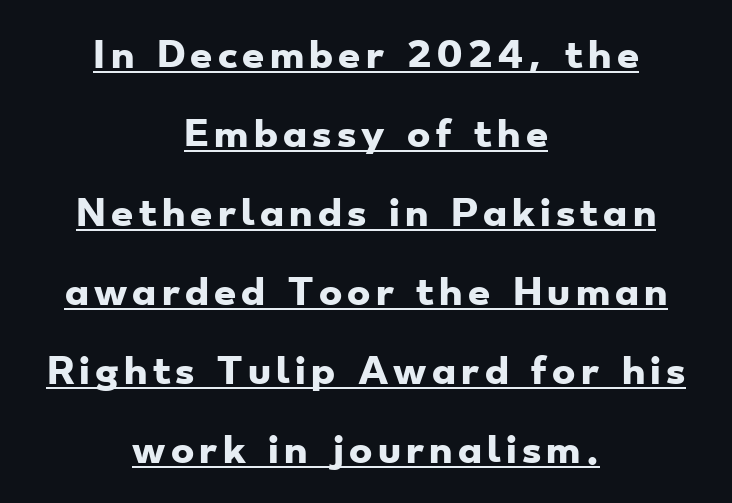
{"serif": "no", "bold": "yes", "weight": "heavy", "width": "wide", "stroke_contrast": "low", "x_height": "small", "monospaced": "no", "underline": "yes", "align": "center", "line_spacing": "loose", "line_spacing_ratio": 2.26, "glyph_px": 35}
